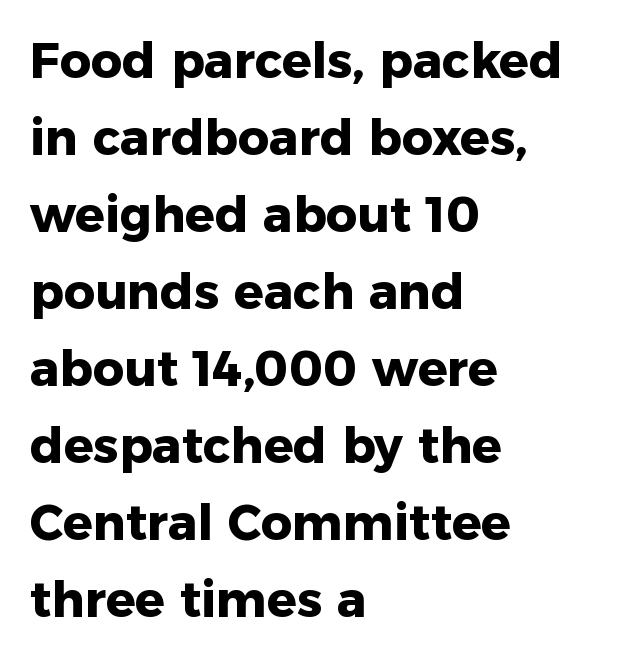
Q: Is the text bold? A: Yes.
Q: Is the text italic (slanted)? A: No, it is upright.
Q: Is the typeface a serif or a sans-serif typeface? A: Sans-serif.
Q: Is the text underlined? A: No.
Q: How is the paragraph aligned? A: Left-aligned.
Q: Is the spacing between letters normal or unusually wide? A: Normal.
Q: Is the spacing between lines tight, normal or loose? A: Normal.
Q: Width (condensed, normal, or wide)? A: Normal.
Q: Stroke contrast? A: Low.
Q: x-height? A: Medium.
Q: Monospaced? A: No.
